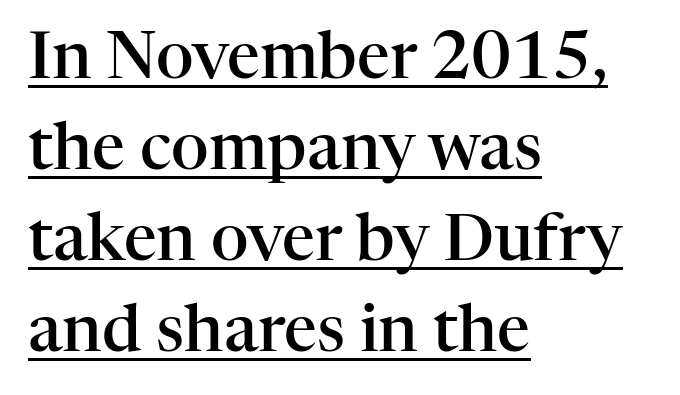
Q: Is the text bold? A: Semi-bold.
Q: Is the text italic (slanted)? A: No, it is upright.
Q: Is the typeface a serif or a sans-serif typeface? A: Serif.
Q: Is the text underlined? A: Yes.
Q: How is the paragraph aligned? A: Left-aligned.
Q: Is the spacing between letters normal or unusually wide? A: Normal.
Q: Is the spacing between lines tight, normal or loose? A: Normal.
Q: Width (condensed, normal, or wide)? A: Normal.
Q: Stroke contrast? A: High.
Q: x-height? A: Medium.
Q: Monospaced? A: No.
